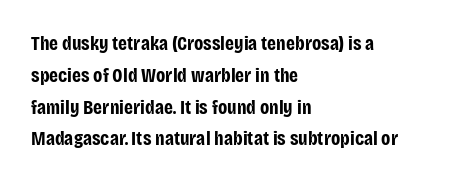
Upright lettering throughout. The foot of each line stays bare and open. Line spacing here is normal. The letters sit at their default tracking, neither squeezed nor spread. The setting favours the left margin, as ordinary paragraphs usually do. These words are printed bold, with thick strokes throughout.
